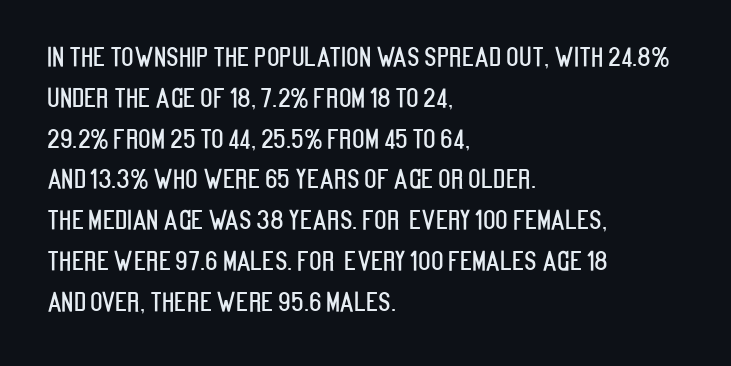
The image shows 26 px text type, upright; set left-aligned, normal line spacing (1.57x), normal letter spacing, not underlined.
